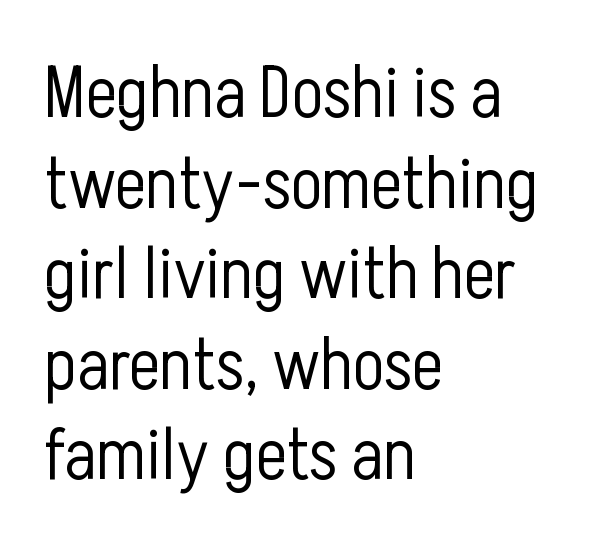
Glance below the letters and you will spot only blank space. The passage shown is not bold in any degree. You can tell it's not italic because the verticals are truly vertical. The letters advance in unequal steps, a hallmark of proportional type.
